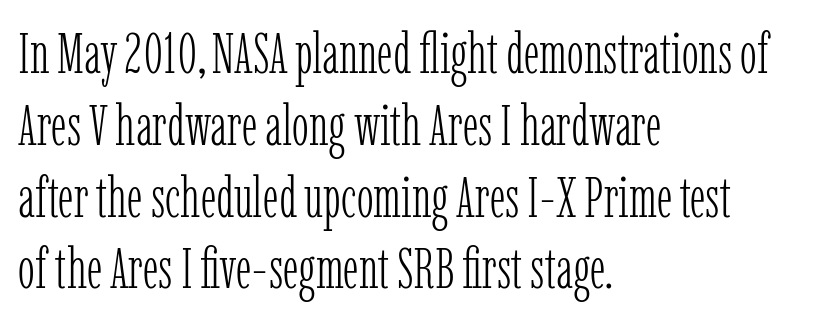
{"serif": "yes", "italic": "no", "bold": "no", "weight": "light", "width": "condensed", "stroke_contrast": "low", "x_height": "medium", "monospaced": "no", "underline": "no", "align": "left", "line_spacing": "normal", "line_spacing_ratio": 1.26, "letter_spacing": "normal", "letter_spacing_em": 0.0, "glyph_px": 57}
